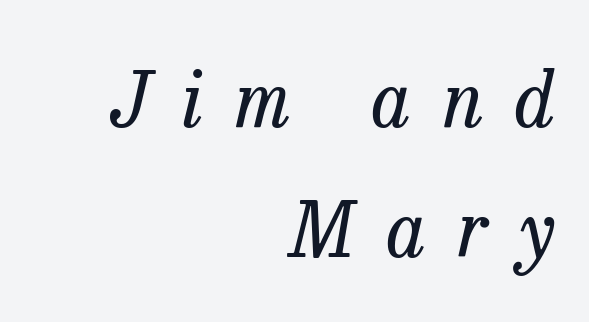
This sample uses a serif face. On a weight scale, this lands at 450 or below. Character widths vary here, with narrow letters taking less room than wide ones. The passage shown leans; its letterforms are oblique. The paragraph has a hard right edge and a soft left edge.
